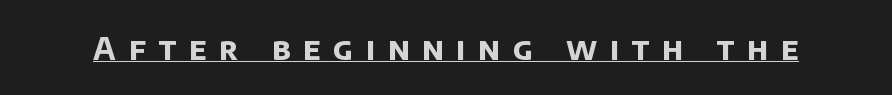
{"serif": "no", "bold": "yes", "weight": "bold", "width": "normal", "stroke_contrast": "low", "x_height": "large", "monospaced": "no", "underline": "yes", "letter_spacing": "wide", "letter_spacing_em": 0.41, "glyph_px": 31}
